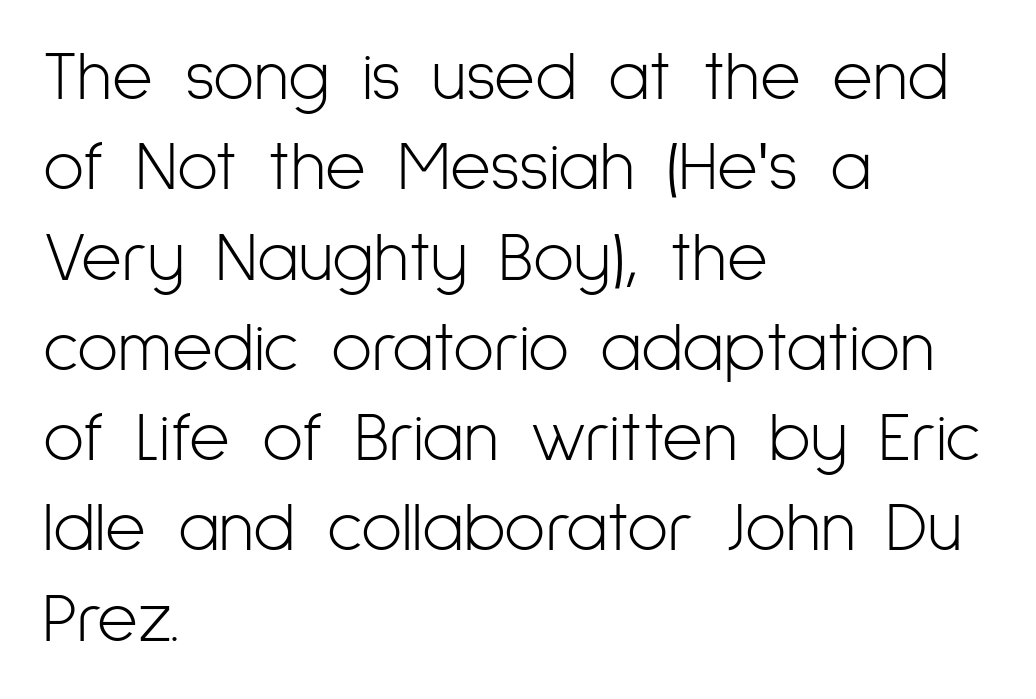
The strip under each line holds only bare page. Is the type heavy? It reads as light-to-regular instead. This sample uses a sans-serif face. A typesetter would call this proportional, since set widths differ per character. Spacing between characters is what you'd get straight out of the box. How would I describe the line gaps? Plain and ordinary.
